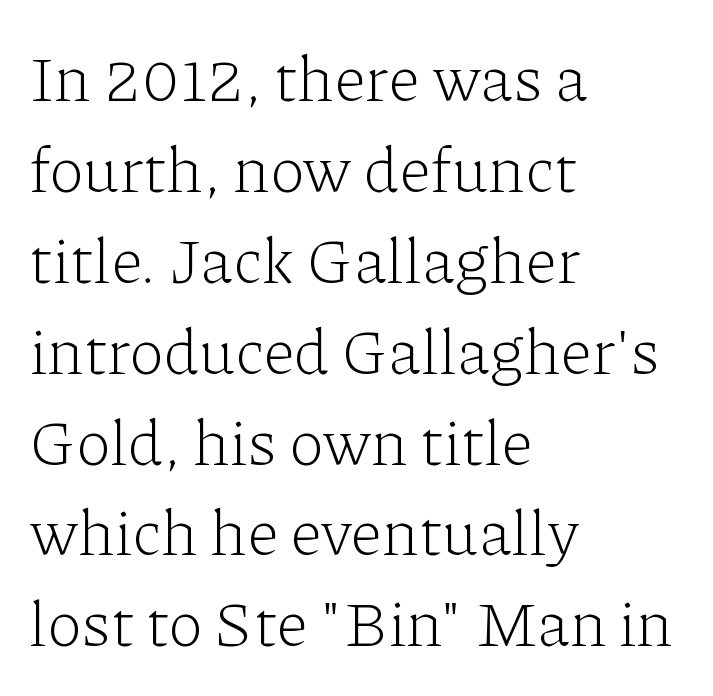
The image shows 64 px light serif type, upright; set left-aligned, normal line spacing (1.42x), normal letter spacing, not underlined; low stroke contrast and a medium x-height.
